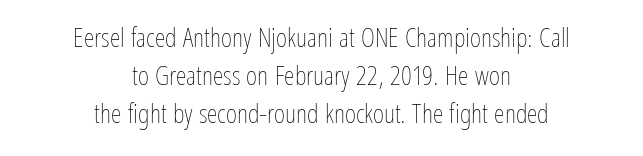
Q: Is the text bold? A: No.
Q: Is the text italic (slanted)? A: No, it is upright.
Q: Is the text underlined? A: No.
Q: How is the paragraph aligned? A: Centered.
Q: Is the spacing between letters normal or unusually wide? A: Normal.
Q: Is the spacing between lines tight, normal or loose? A: Normal.
